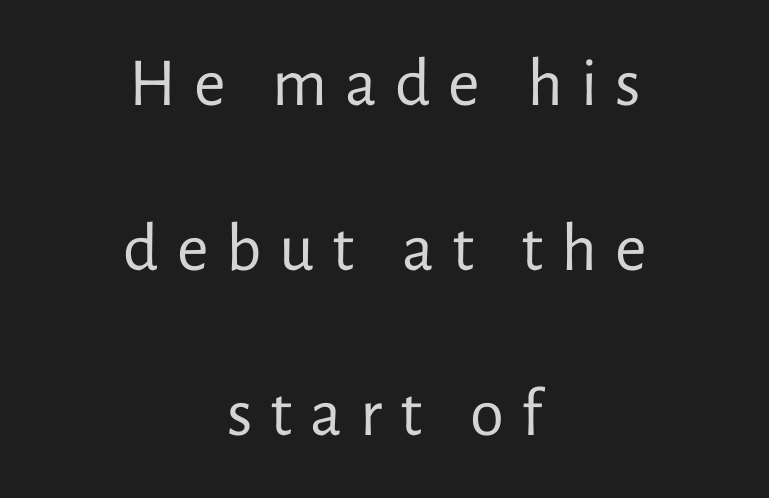
{"serif": "no", "italic": "no", "bold": "no", "weight": "regular", "width": "normal", "stroke_contrast": "low", "x_height": "medium", "monospaced": "no", "underline": "no", "align": "center", "line_spacing": "loose", "line_spacing_ratio": 2.39, "letter_spacing": "wide", "letter_spacing_em": 0.26, "glyph_px": 69}
